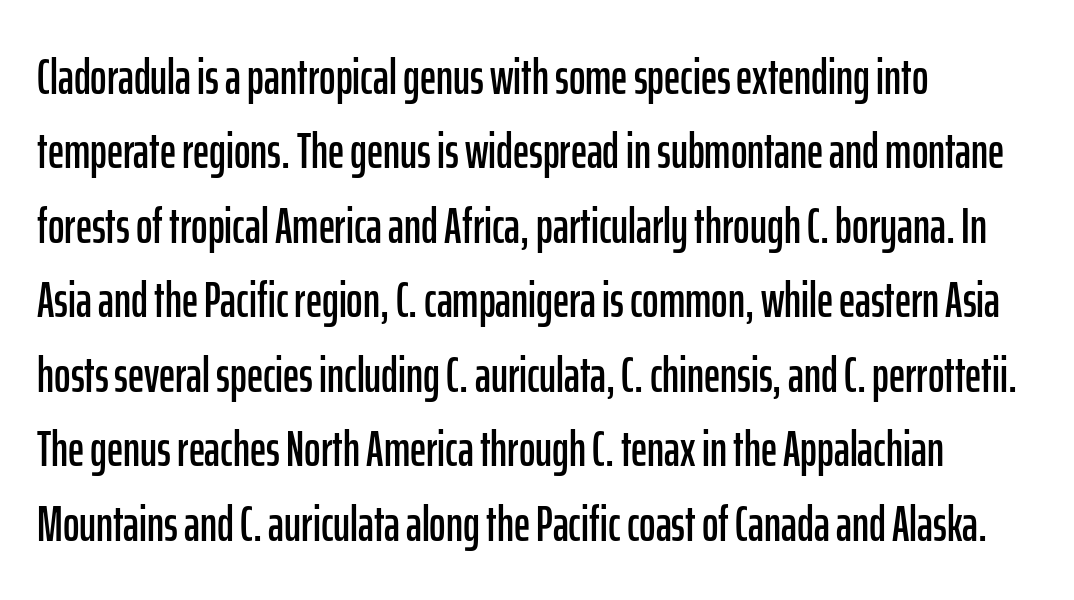
The image shows 50 px condensed sans-serif type, upright; set left-aligned, normal line spacing (1.49x), normal letter spacing, not underlined; low stroke contrast and a medium x-height.
